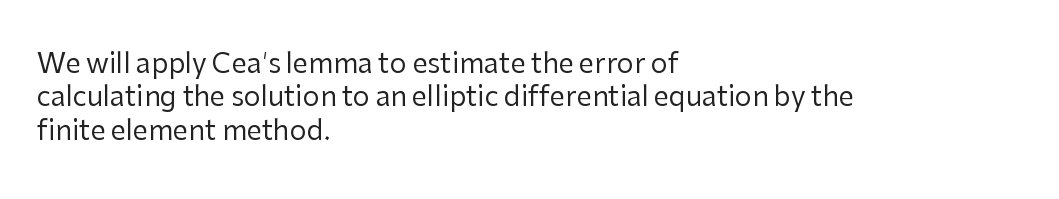
{"italic": "no", "bold": "no", "underline": "no", "align": "left", "line_spacing_ratio": 1.24, "letter_spacing": "normal", "letter_spacing_em": 0.0, "glyph_px": 27}
